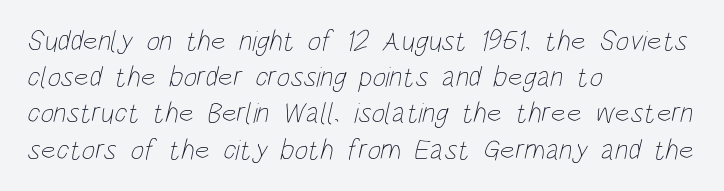
The image shows 29 px thin, condensed type; set left-aligned, normal line spacing (1.25x), normal letter spacing, not underlined; low stroke contrast and a large x-height.
